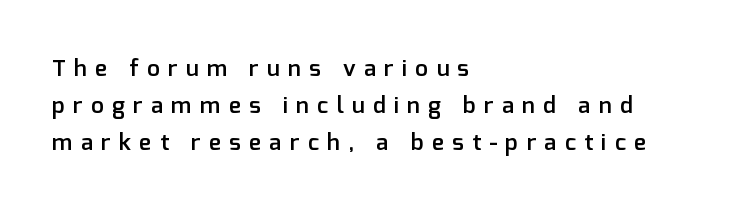
Q: Is the text bold? A: Semi-bold.
Q: Is the text italic (slanted)? A: No, it is upright.
Q: Is the text underlined? A: No.
Q: How is the paragraph aligned? A: Left-aligned.
Q: Is the spacing between letters normal or unusually wide? A: Unusually wide.
Q: Is the spacing between lines tight, normal or loose? A: Normal.
